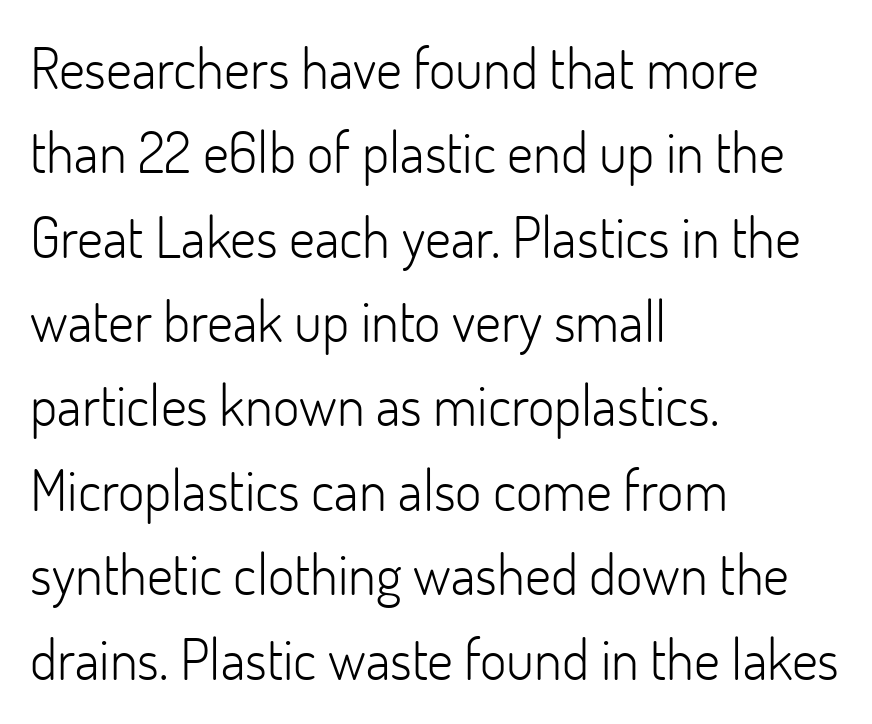
These lines are rendered in a variable-pitch font. Reading down the block, your eye returns to a fixed left position each line. Honestly, the row spacing looks completely unremarkable. Words float on clear page, feet unadorned.
